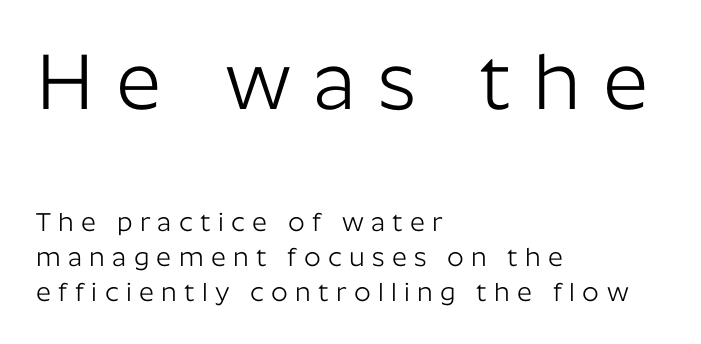
The image shows 79 px light sans-serif type, upright; set left-aligned, normal line spacing (1.36x), unusually wide letter spacing (+0.28 em), not underlined; the first (top) block is 3.04x larger; low stroke contrast and a medium x-height.
